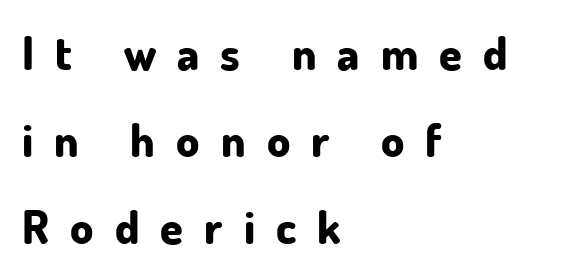
Q: Is the text bold? A: Yes.
Q: Is the text italic (slanted)? A: No, it is upright.
Q: Is the typeface a serif or a sans-serif typeface? A: Sans-serif.
Q: Is the text underlined? A: No.
Q: How is the paragraph aligned? A: Left-aligned.
Q: Is the spacing between letters normal or unusually wide? A: Unusually wide.
Q: Width (condensed, normal, or wide)? A: Normal.
Q: Stroke contrast? A: Low.
Q: x-height? A: Small.
Q: Monospaced? A: No.
